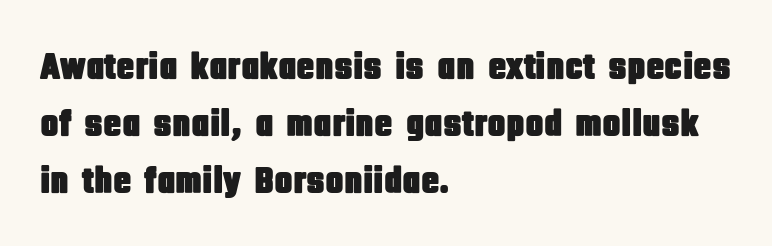
In terms of letterform style, serifs are entirely absent. Quick note: underline off. The lines sit at an ordinary, default distance from one another. The face used here is proportionally spaced, like ordinary book or web type. A roman cut, with each character standing at attention.
